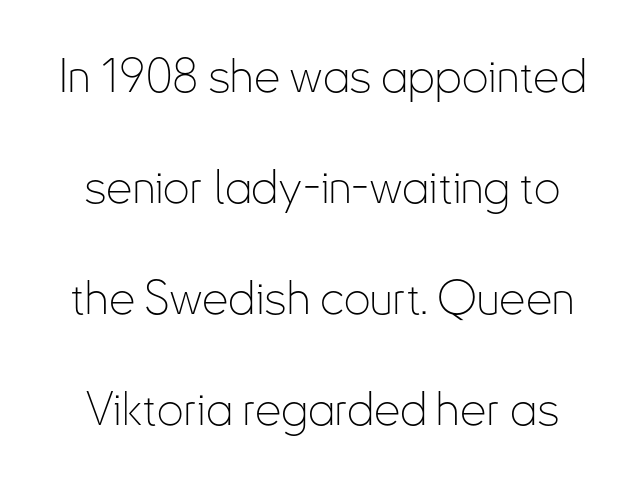
Q: Is the text bold? A: No.
Q: Is the text italic (slanted)? A: No, it is upright.
Q: Is the typeface a serif or a sans-serif typeface? A: Sans-serif.
Q: Is the text underlined? A: No.
Q: Is the spacing between letters normal or unusually wide? A: Normal.
Q: Is the spacing between lines tight, normal or loose? A: Loose.
Q: Width (condensed, normal, or wide)? A: Condensed.
Q: Stroke contrast? A: Low.
Q: x-height? A: Small.
Q: Monospaced? A: No.
